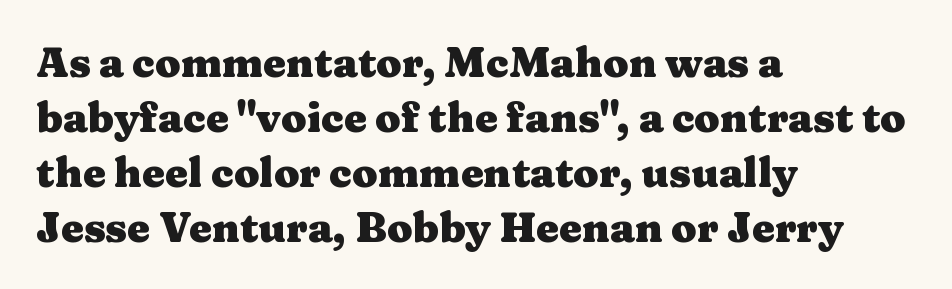
Spacing verdict: proportional, widths tailored to each character. Type without underlining. Type style note: has serifs. This rendering uses left alignment, leaving the right contour irregular. Does extra space separate the letters? No, they use regular spacing.
